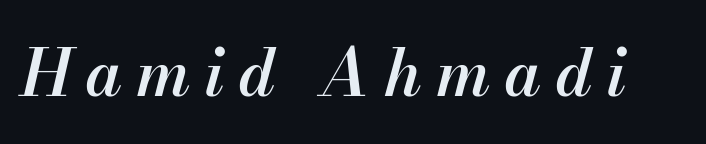
{"italic": "yes", "lean": "right", "slant_degrees": 13, "bold": "semi", "weight": "semibold", "width": "normal", "stroke_contrast": "medium", "x_height": "small", "monospaced": "no", "underline": "no", "letter_spacing": "wide", "letter_spacing_em": 0.21, "glyph_px": 66}
